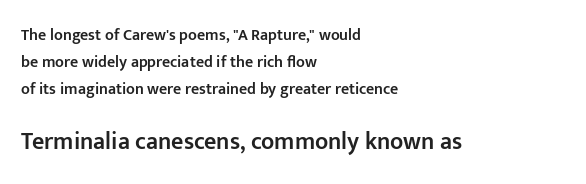
{"italic": "no", "bold": "semi", "underline": "no", "align": "left", "line_spacing": "normal", "line_spacing_ratio": 1.69, "letter_spacing": "normal", "letter_spacing_em": 0.0, "larger_block": "second", "size_ratio": 1.5, "glyph_px": 24}
